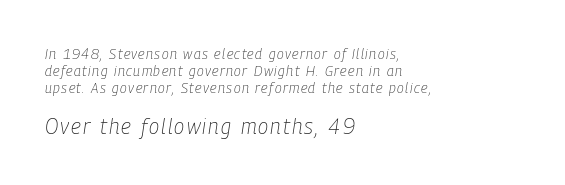
The passage shown leans; its letterforms are oblique. The rendering anchors every line to the left-hand side. The space beneath each line is pristine and unruled. Caption: face not bold, strokes unweighted. Visually, the bottom section dominates because its glyphs are scaled up.
